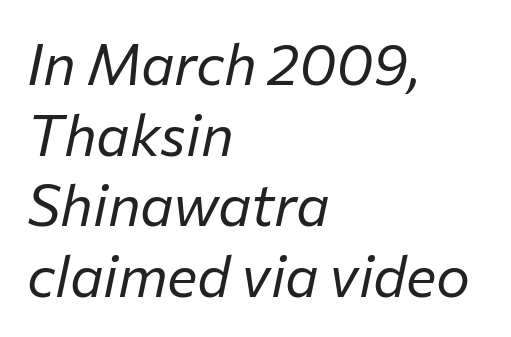
The image shows 57 px regular-weight type, italic (leaning right); set left-aligned, line spacing 1.24x, normal letter spacing, not underlined; low stroke contrast and a medium x-height.
